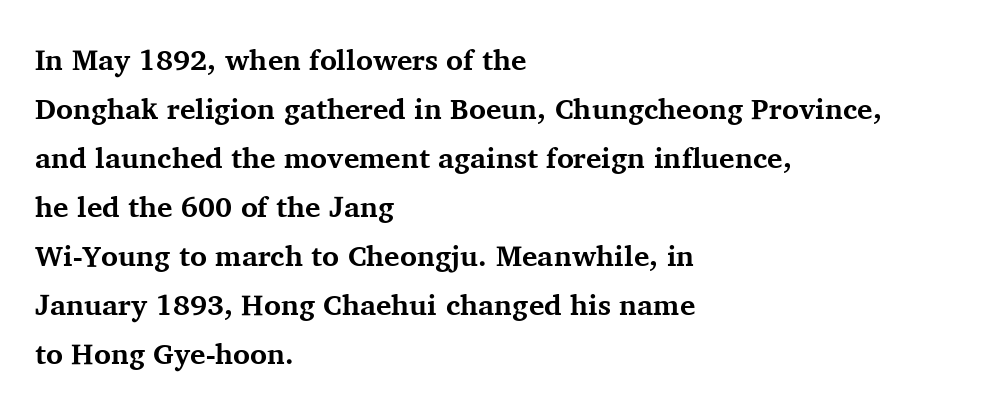
Italic? Not at all — the glyphs are vertical. Normally led — the rows are evenly, conventionally spaced. Thick stems and heavy bowls — unmistakably bold. Students, note that the glyphs here touch the page at normal intervals.
